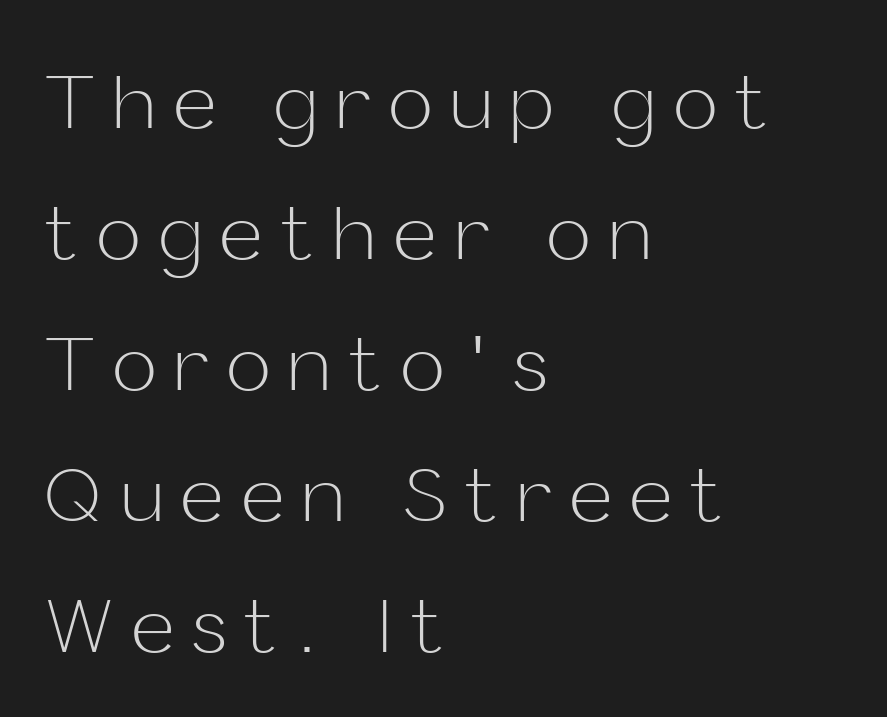
Q: Is the text bold? A: No.
Q: Is the text italic (slanted)? A: No, it is upright.
Q: Is the typeface a serif or a sans-serif typeface? A: Sans-serif.
Q: Is the text underlined? A: No.
Q: How is the paragraph aligned? A: Left-aligned.
Q: Is the spacing between letters normal or unusually wide? A: Unusually wide.
Q: Width (condensed, normal, or wide)? A: Normal.
Q: Stroke contrast? A: Low.
Q: x-height? A: Medium.
Q: Monospaced? A: No.
